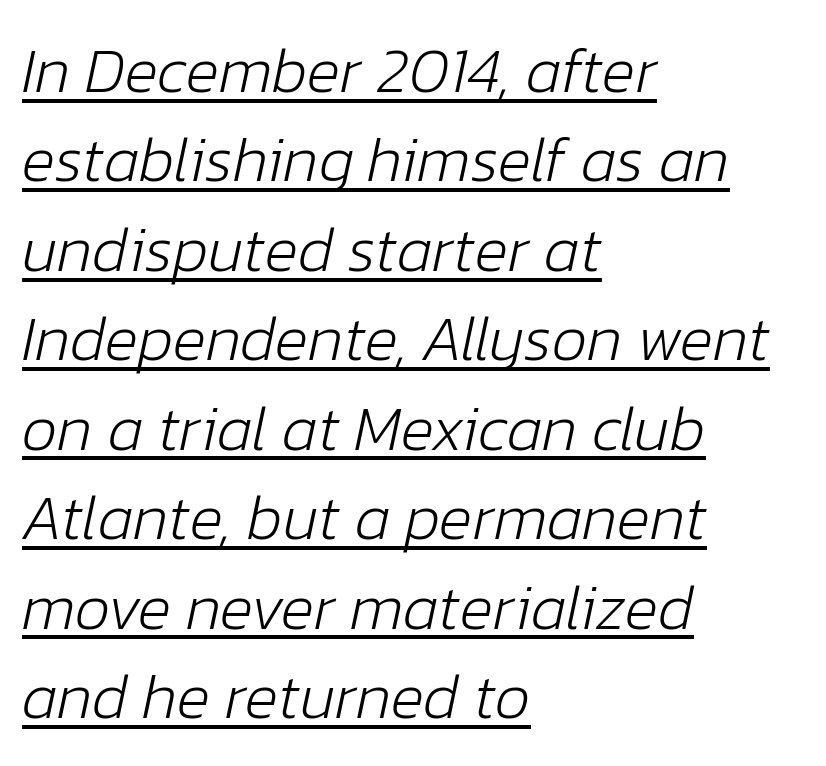
Is this a heavy cut? Hardly; it is regular or lighter. Beneath each row of characters lies a ruled line. Letter spacing: default. Alignment: flush left. Interline gaps are of average width in this sample.
